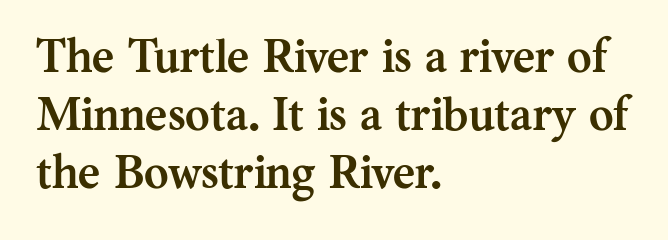
The image shows 47 px semibold serif type, upright; set left-aligned, line spacing 1.23x, normal letter spacing, not underlined; medium stroke contrast and a medium x-height.
